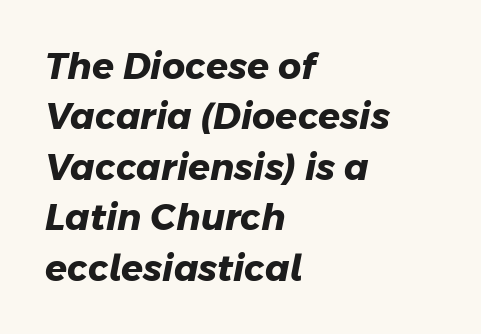
The image shows 36 px heavy sans-serif type; set left-aligned, normal line spacing (1.4x), normal letter spacing, not underlined; low stroke contrast and a medium x-height.
